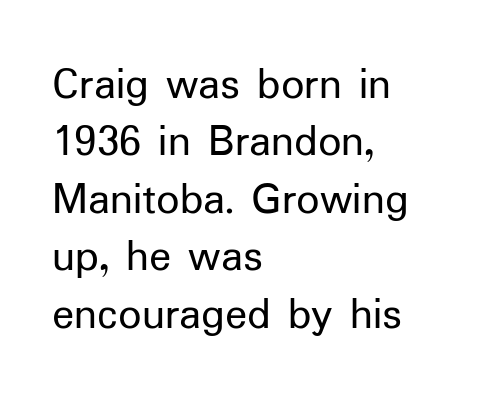
Q: Is the text bold? A: No.
Q: Is the text italic (slanted)? A: No, it is upright.
Q: Is the typeface a serif or a sans-serif typeface? A: Sans-serif.
Q: Is the text underlined? A: No.
Q: How is the paragraph aligned? A: Left-aligned.
Q: Is the spacing between letters normal or unusually wide? A: Normal.
Q: Is the spacing between lines tight, normal or loose? A: Normal.
Q: Width (condensed, normal, or wide)? A: Normal.
Q: Stroke contrast? A: Low.
Q: x-height? A: Medium.
Q: Monospaced? A: No.
